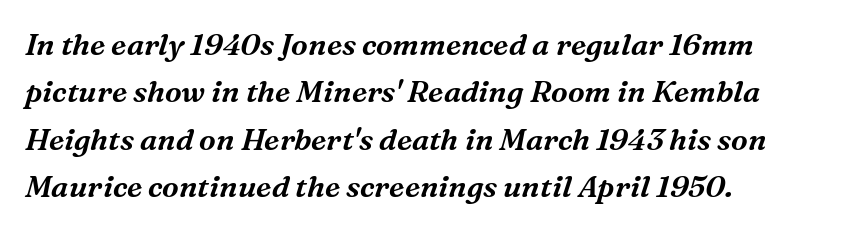
Q: Is the text italic (slanted)? A: Yes, it leans right by about 16 degrees.
Q: Is the typeface a serif or a sans-serif typeface? A: Serif.
Q: Is the text underlined? A: No.
Q: How is the paragraph aligned? A: Left-aligned.
Q: Is the spacing between letters normal or unusually wide? A: Normal.
Q: Is the spacing between lines tight, normal or loose? A: Normal.
Q: Width (condensed, normal, or wide)? A: Normal.
Q: Stroke contrast? A: Medium.
Q: x-height? A: Medium.
Q: Monospaced? A: No.
